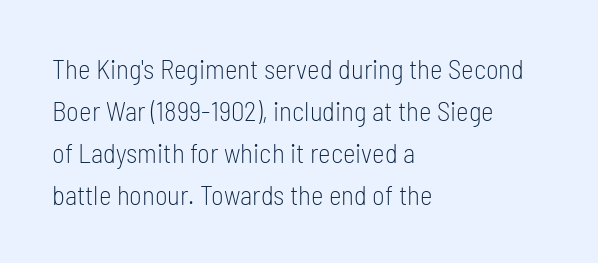
Q: Is the text bold? A: No.
Q: Is the text italic (slanted)? A: No, it is upright.
Q: Is the text underlined? A: No.
Q: How is the paragraph aligned? A: Left-aligned.
Q: Is the spacing between letters normal or unusually wide? A: Normal.
Q: Is the spacing between lines tight, normal or loose? A: Normal.
